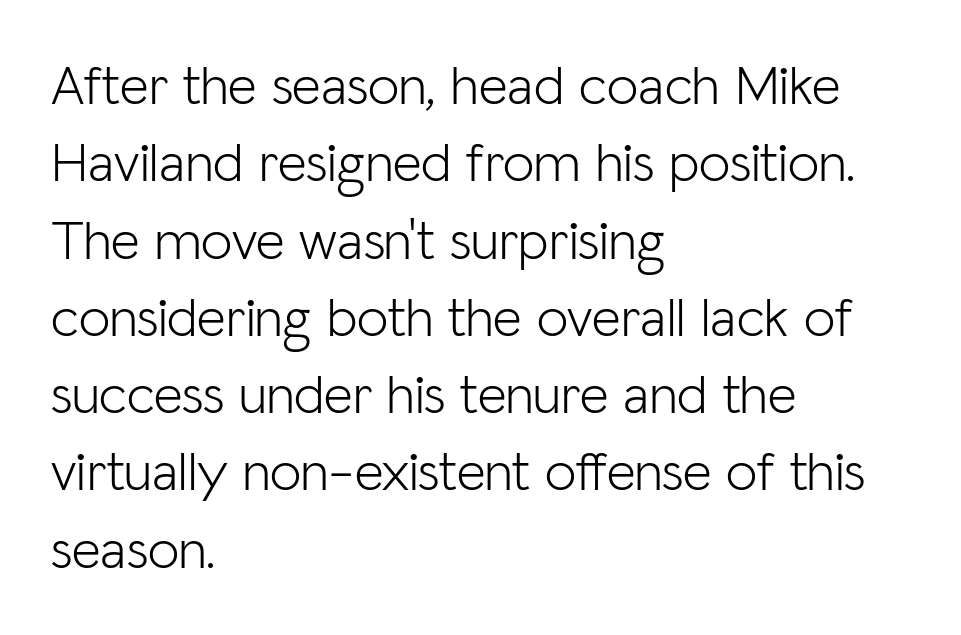
Where is the straight margin? On the left. The axis of the letterforms is exactly vertical. Is the stroke heavy? The answer is a plain regular-or-lighter. Underlining? Definitely not there.
